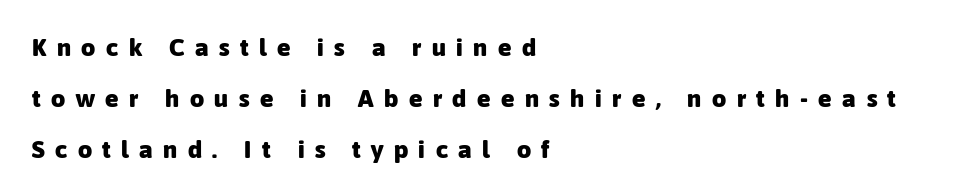
{"italic": "no", "bold": "yes", "underline": "no", "align": "left", "line_spacing": "loose", "line_spacing_ratio": 2.04, "letter_spacing": "wide", "letter_spacing_em": 0.42, "glyph_px": 25}
